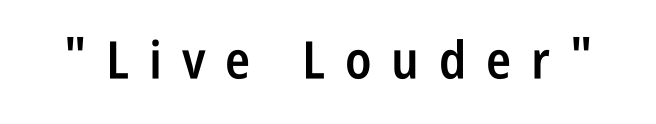
Q: Is the text bold? A: Semi-bold.
Q: Is the text italic (slanted)? A: No, it is upright.
Q: Is the typeface a serif or a sans-serif typeface? A: Sans-serif.
Q: Is the text underlined? A: No.
Q: Is the spacing between letters normal or unusually wide? A: Unusually wide.
Q: Width (condensed, normal, or wide)? A: Condensed.
Q: Stroke contrast? A: Low.
Q: x-height? A: Large.
Q: Monospaced? A: No.
